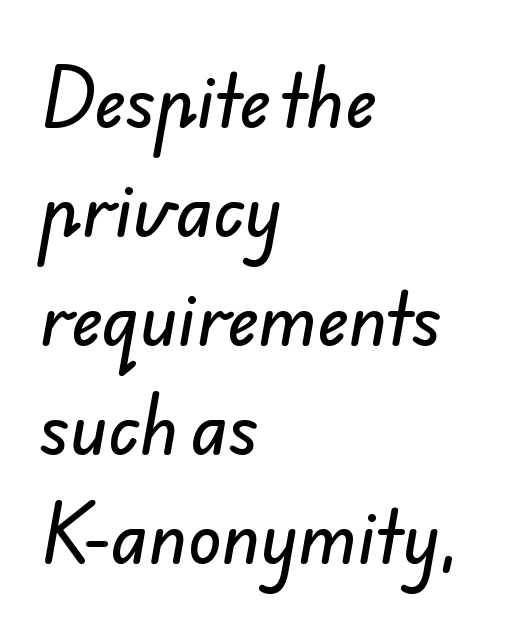
Tracking here is standard; glyphs follow each other at the usual distance. Line beginnings align vertically; line endings do not. The face used here is a sans, in the tradition of grotesques and geometrics. The strip under each line holds only bare page. The face used here is proportionally spaced, like ordinary book or web type.
